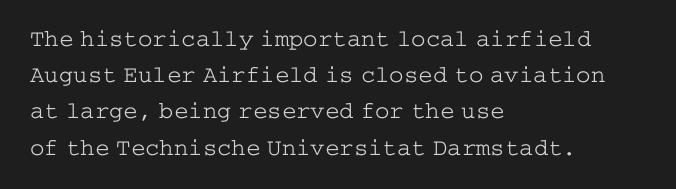
{"italic": "no", "bold": "no", "underline": "no", "align": "left", "line_spacing": "normal", "line_spacing_ratio": 1.51, "letter_spacing": "normal", "letter_spacing_em": 0.0, "glyph_px": 24}
